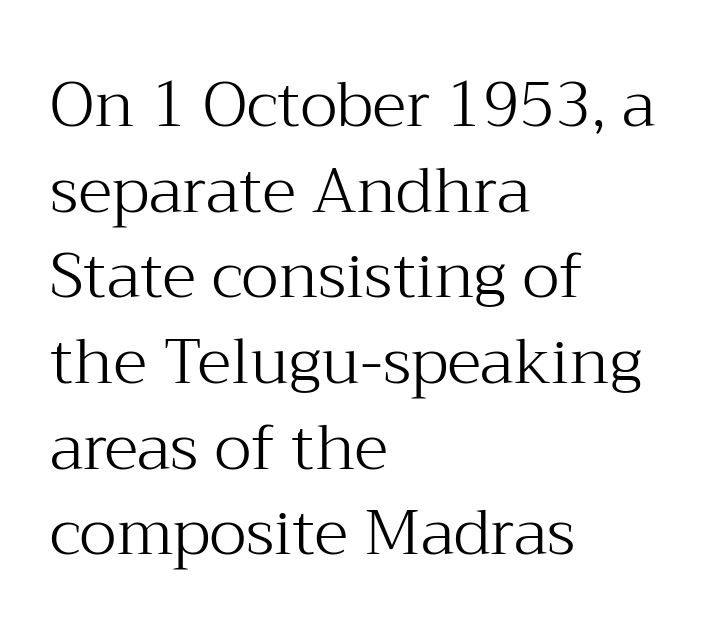
The line-height multiplier appears to be the usual default. Do the characters align in a grid? No, the font is proportional. The rag falls on the right side of this text block. These lines are composed in type with serifs.
